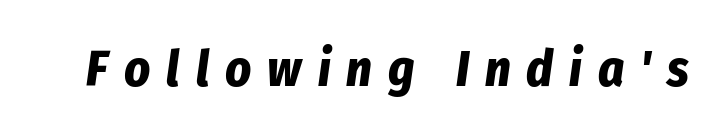
Q: Is the text bold? A: Yes.
Q: Is the text italic (slanted)? A: Yes, it leans right by about 8 degrees.
Q: Is the text underlined? A: No.
Q: Is the spacing between letters normal or unusually wide? A: Unusually wide.
Q: Width (condensed, normal, or wide)? A: Condensed.
Q: Stroke contrast? A: Low.
Q: x-height? A: Medium.
Q: Monospaced? A: No.
